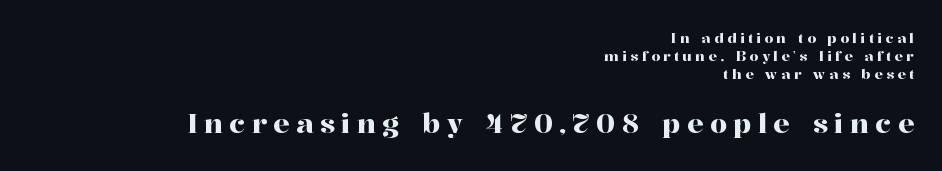
Regarding leading, the lines here are spaced in the standard way. A bare baseline throughout the passage. Whoever set this made the second block the dominant, larger element. In CSS terms this would be text-align: right. Unlike italic type, these characters show no tilt at all.
